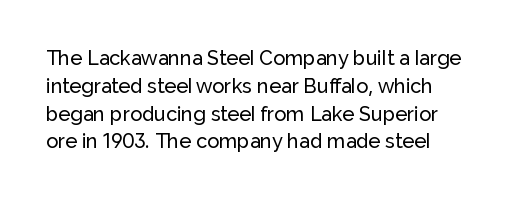
The image shows 20 px text type, upright; set normal line spacing (1.39x), normal letter spacing, not underlined.
